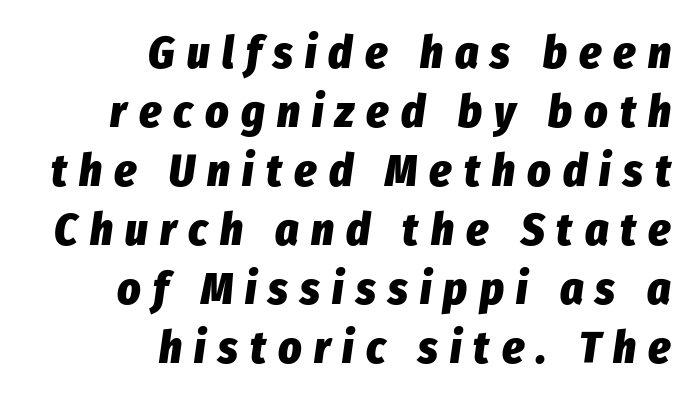
Q: Is the text bold? A: Yes.
Q: Is the text italic (slanted)? A: Yes, it leans right by about 8 degrees.
Q: Is the text underlined? A: No.
Q: How is the paragraph aligned? A: Right-aligned.
Q: Is the spacing between letters normal or unusually wide? A: Unusually wide.
Q: Is the spacing between lines tight, normal or loose? A: Normal.
Q: Width (condensed, normal, or wide)? A: Condensed.
Q: Stroke contrast? A: Low.
Q: x-height? A: Medium.
Q: Monospaced? A: No.
